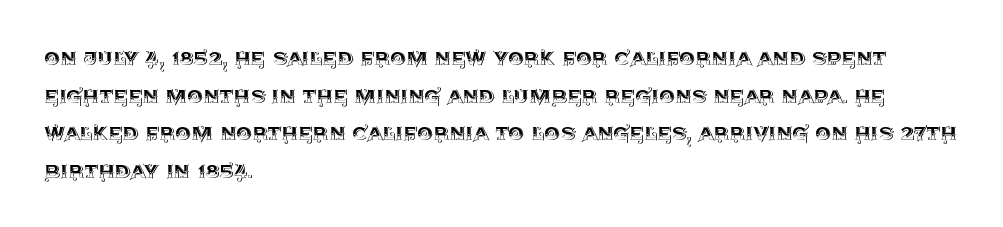
The image shows 25 px text type, upright; set left-aligned, normal line spacing (1.51x), normal letter spacing, not underlined.
